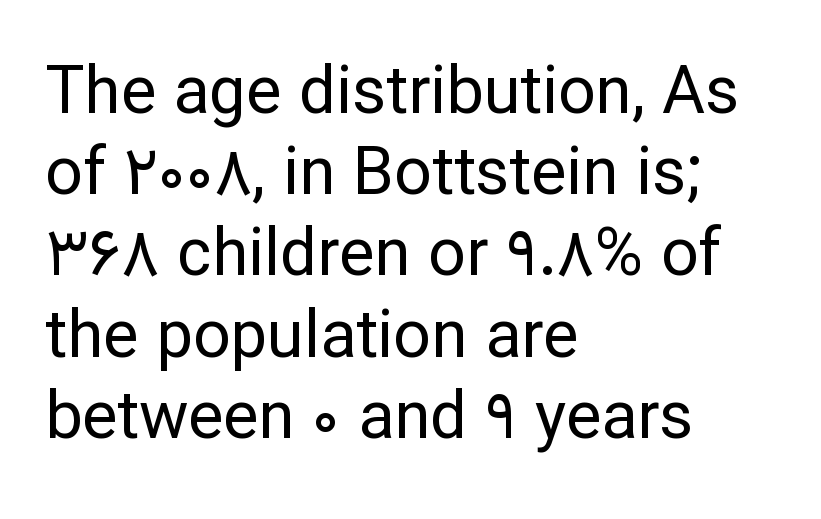
Varying glyph widths throughout — classic text-font behaviour. Descender tails drop into unmarked territory. Letter spacing: default. Ordinary non-slanted type is in use. The face looks like a standard text weight, possibly lighter.
